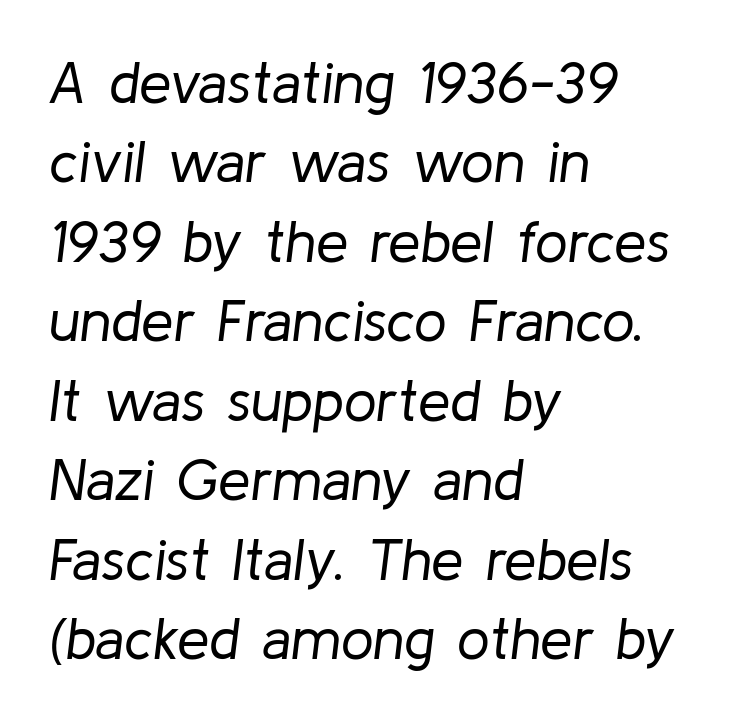
{"italic": "yes", "lean": "right", "slant_degrees": 8, "bold": "no", "weight": "regular", "width": "normal", "stroke_contrast": "low", "x_height": "medium", "monospaced": "no", "underline": "no", "align": "left", "line_spacing": "normal", "line_spacing_ratio": 1.37, "letter_spacing": "normal", "letter_spacing_em": 0.0, "glyph_px": 58}
